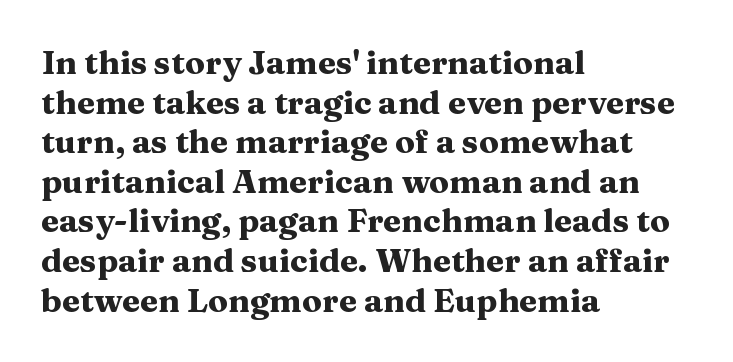
The image shows 33 px heavy, wide serif type, upright; set left-aligned, line spacing 1.2x, normal letter spacing, not underlined; medium stroke contrast and a medium x-height.
